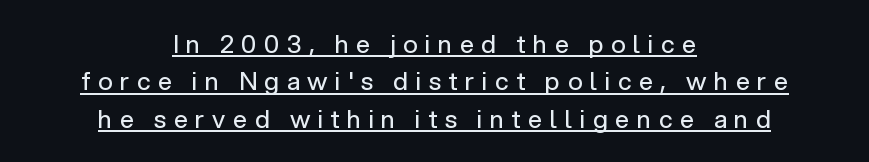
{"italic": "no", "bold": "no", "underline": "yes", "align": "center", "line_spacing": "normal", "line_spacing_ratio": 1.5, "letter_spacing": "wide", "letter_spacing_em": 0.3, "glyph_px": 25}
